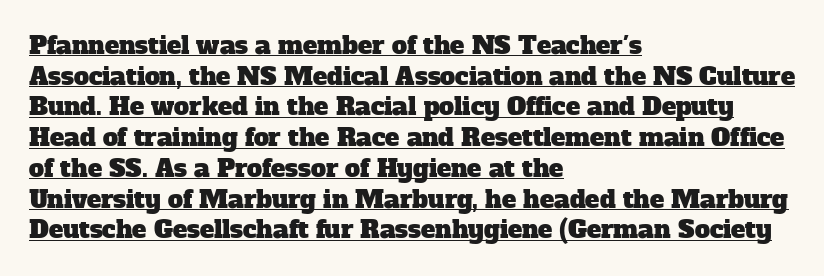
The image shows 24 px text type; set left-aligned, normal line spacing (1.28x), normal letter spacing, underlined.
